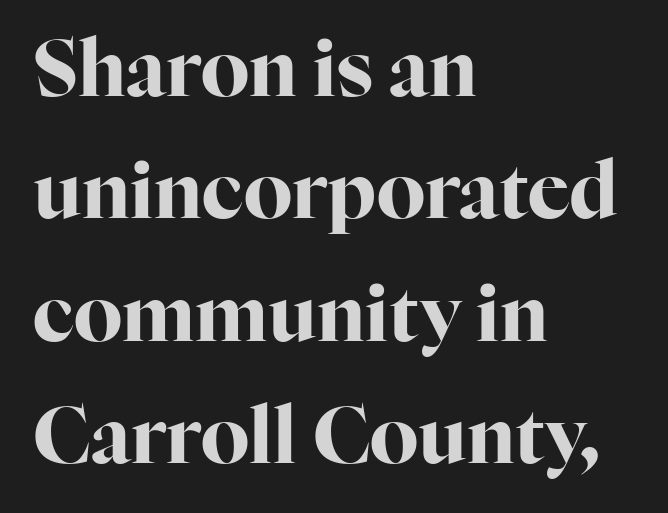
{"serif": "yes", "italic": "no", "bold": "yes", "weight": "bold", "width": "normal", "stroke_contrast": "high", "x_height": "medium", "monospaced": "no", "underline": "no", "align": "left", "line_spacing": "normal", "line_spacing_ratio": 1.57, "letter_spacing": "normal", "letter_spacing_em": 0.0, "glyph_px": 78}
